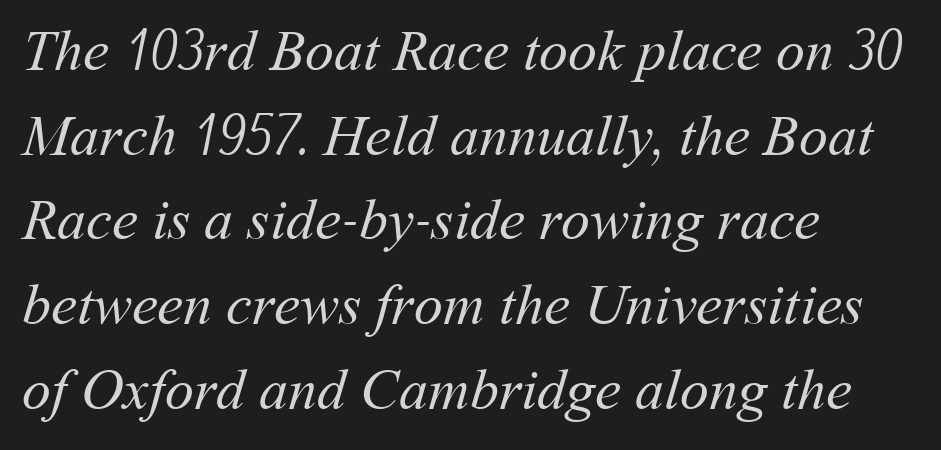
Q: Is the text bold? A: No.
Q: Is the text underlined? A: No.
Q: How is the paragraph aligned? A: Left-aligned.
Q: Is the spacing between letters normal or unusually wide? A: Normal.
Q: Is the spacing between lines tight, normal or loose? A: Normal.
Q: Width (condensed, normal, or wide)? A: Normal.
Q: Stroke contrast? A: Medium.
Q: x-height? A: Medium.
Q: Monospaced? A: No.
